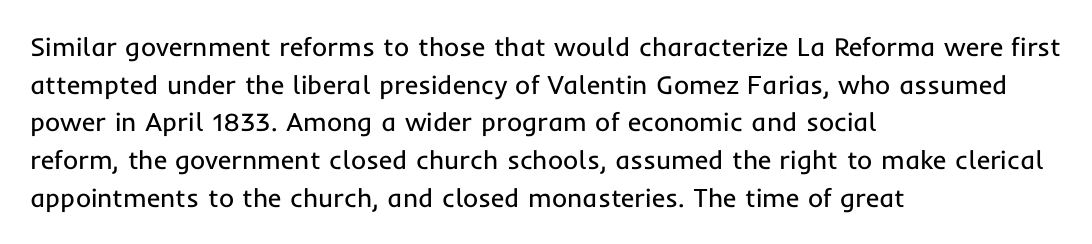
This sample is left-justified, so line endings fall wherever the words run out. Short note: letters normally spaced. These lines were composed using upright roman letters. Nothing heavy about these letters — not bold at all. The glyphs are unaccompanied by any horizontal stroke below them. Quick note: interline space is typical.
